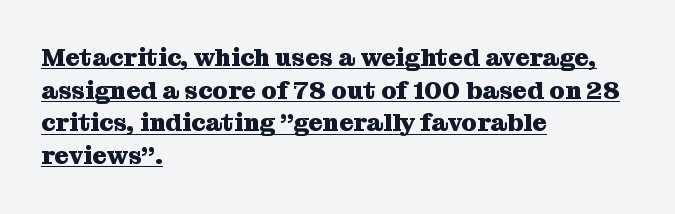
{"italic": "no", "bold": "yes", "underline": "yes", "align": "left", "line_spacing": "normal", "line_spacing_ratio": 1.31, "letter_spacing": "normal", "letter_spacing_em": 0.0, "glyph_px": 25}
